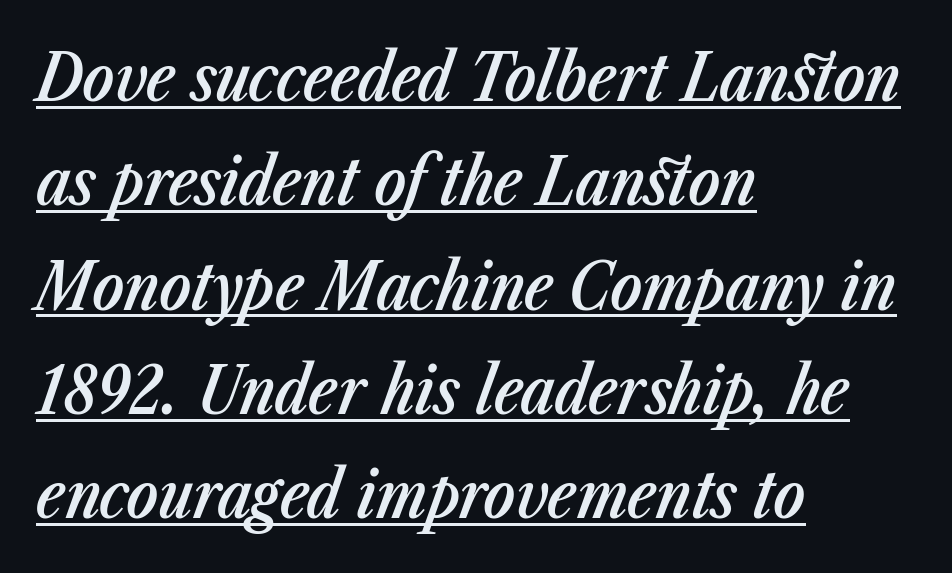
The image shows 66 px semibold, condensed type, italic (leaning right); set left-aligned, normal line spacing (1.58x), normal letter spacing, underlined; low stroke contrast and a medium x-height.
